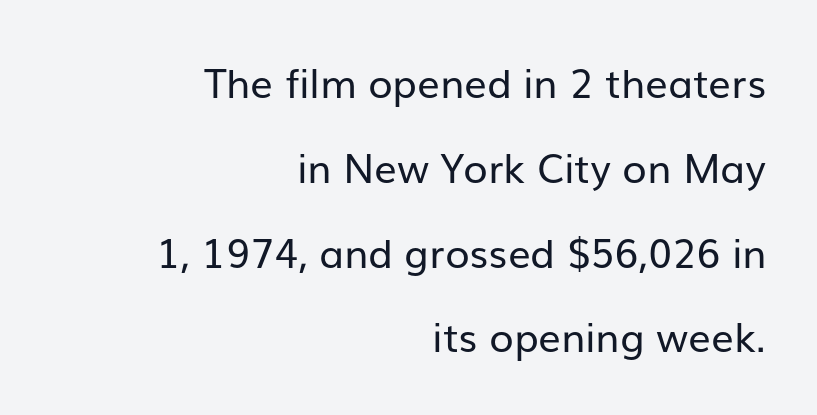
Nobody touched the tracking dial on this one. Leftover space on each line is placed entirely before the opening word. Observe the absence of serifs on each vertical stroke in this sample. The face looks like a standard text weight, possibly lighter. The face used here is proportionally spaced, like ordinary book or web type.
